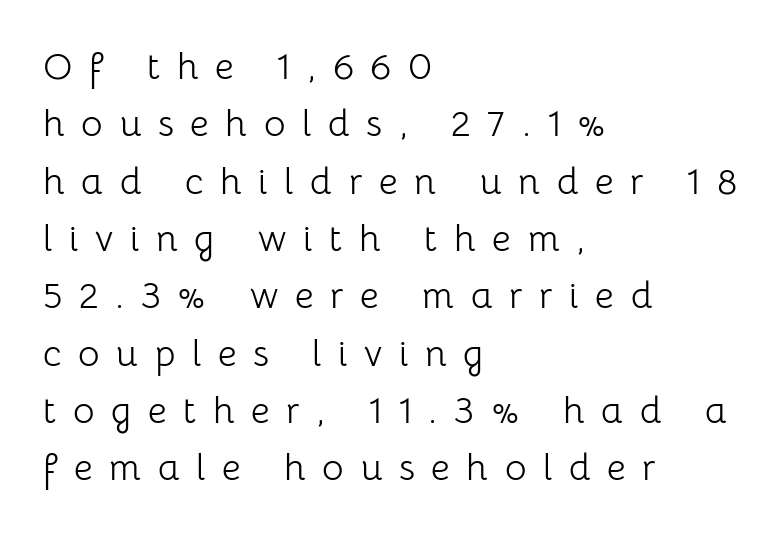
{"serif": "no", "italic": "no", "bold": "no", "weight": "light", "width": "normal", "stroke_contrast": "low", "x_height": "medium", "monospaced": "no", "underline": "no", "align": "left", "line_spacing": "normal", "line_spacing_ratio": 1.55, "letter_spacing": "wide", "letter_spacing_em": 0.45, "glyph_px": 37}
